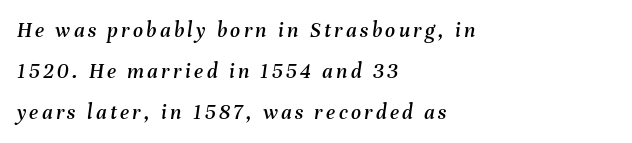
{"italic": "yes", "lean": "right", "slant_degrees": 8, "underline": "no", "align": "left", "line_spacing_ratio": 1.87, "glyph_px": 22}
